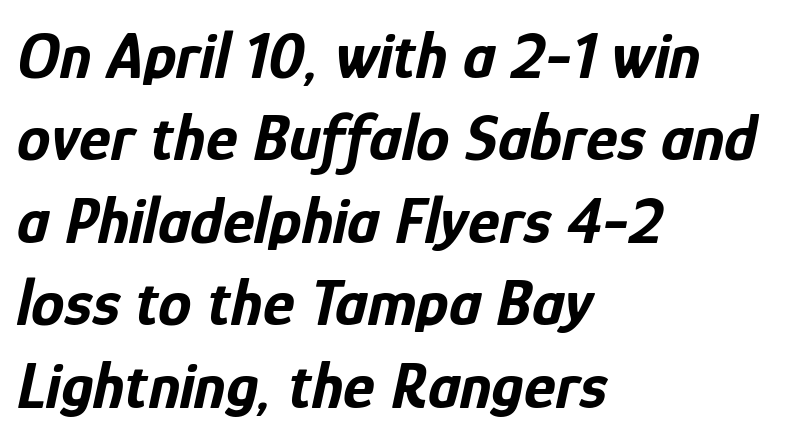
These lines were composed using italics. The zone under the glyphs is completely vacant. How are the letters spaced? Ordinarily, with no added tracking. One-word summary of the alignment: left. Think of a printed novel: that variable character pitch is what you see here. Compared with an ordinary text face, these strokes are far heavier — a full bold.
